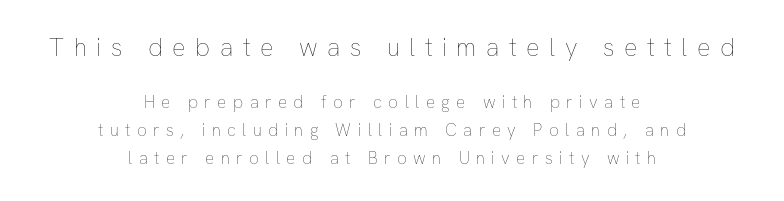
The upper block of text is set noticeably larger than the block beneath it. Visually the block forms a symmetrical silhouette, jagged on both flanks. The vertical gap from one line to the next is medium. Caption: expanded tracking, letters set apart. The specimen reads as upright at a glance.
